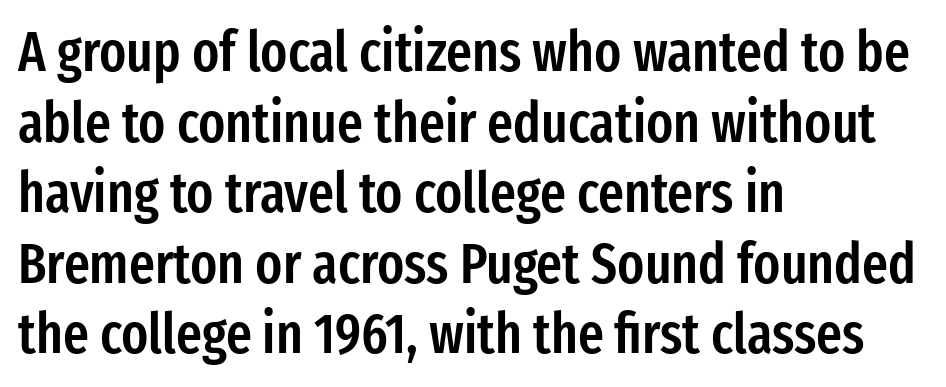
{"serif": "no", "italic": "no", "bold": "semi", "weight": "semibold", "width": "condensed", "stroke_contrast": "low", "x_height": "medium", "monospaced": "no", "underline": "no", "align": "left", "line_spacing": "normal", "line_spacing_ratio": 1.26, "letter_spacing": "normal", "letter_spacing_em": 0.0, "glyph_px": 56}
